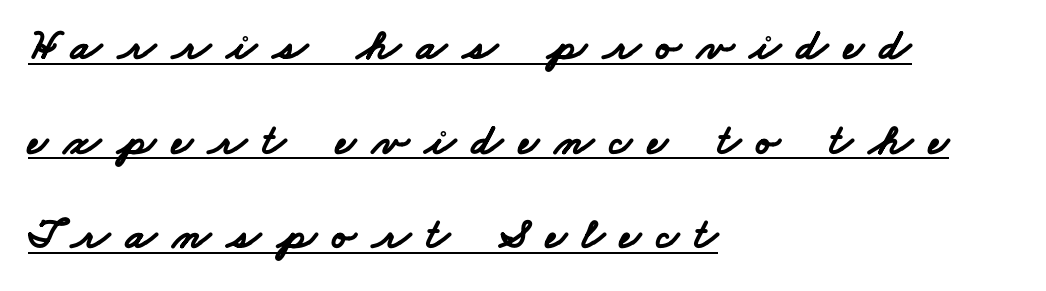
Left-aligned paragraph, ragged on the right. A dark, heavy texture on the line: the type is bold. The typesetter has applied underlining to the passage shown. Looks like regular typesetting: each glyph gets only the width it needs. Nothing sits at the stroke ends, so this counts as sans-serif.
